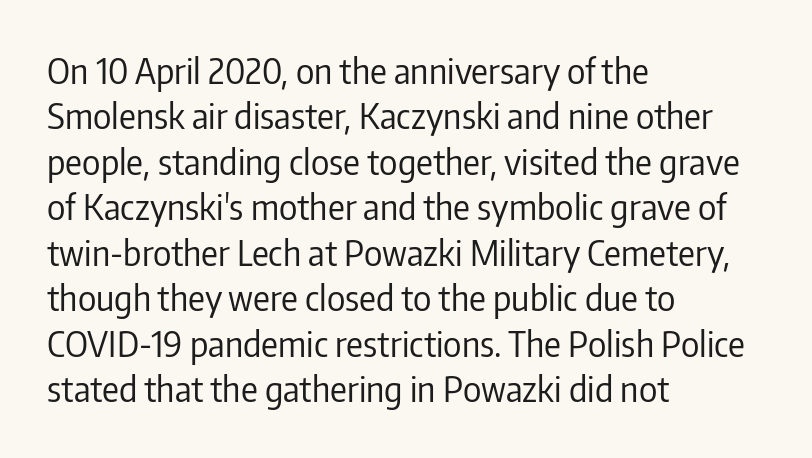
The image shows 35 px regular-weight, condensed sans-serif type, upright; set left-aligned, normal line spacing (1.3x), normal letter spacing, not underlined; low stroke contrast and a medium x-height.
